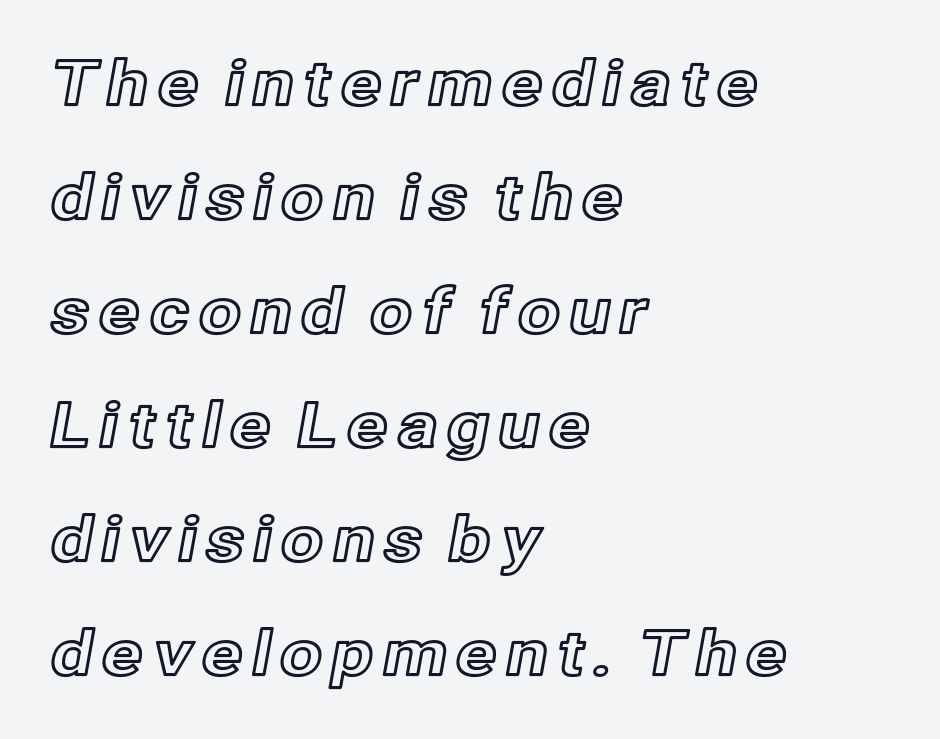
The image shows 62 px text type; set left-aligned, line spacing 1.84x, not underlined; a medium x-height.
